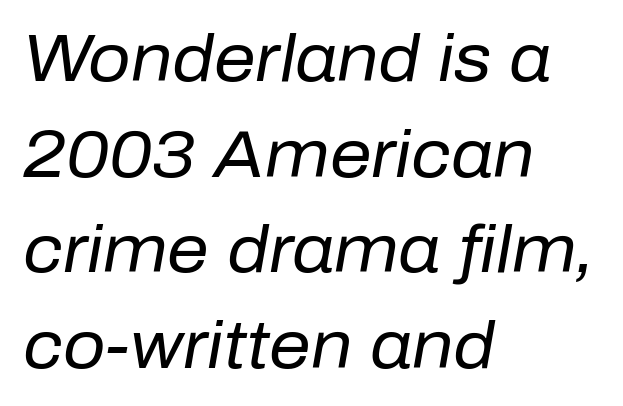
Q: Is the text bold? A: No.
Q: Is the text italic (slanted)? A: Yes, it leans right by about 10 degrees.
Q: Is the text underlined? A: No.
Q: How is the paragraph aligned? A: Left-aligned.
Q: Is the spacing between letters normal or unusually wide? A: Normal.
Q: Is the spacing between lines tight, normal or loose? A: Normal.
Q: Width (condensed, normal, or wide)? A: Normal.
Q: Stroke contrast? A: Low.
Q: x-height? A: Medium.
Q: Monospaced? A: No.
